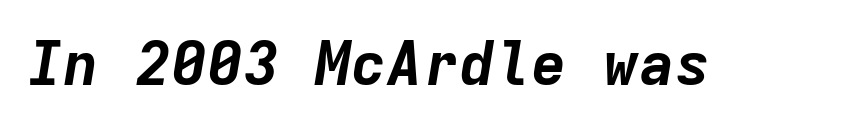
The image shows 60 px bold type, italic (leaning right), monospaced; set normal letter spacing, not underlined; low stroke contrast and a medium x-height.
